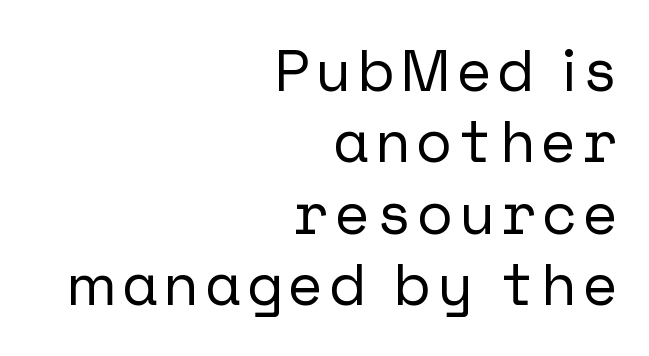
The image shows 59 px sans-serif type, upright; set right-aligned, line spacing 1.21x, not underlined; low stroke contrast and a medium x-height.
